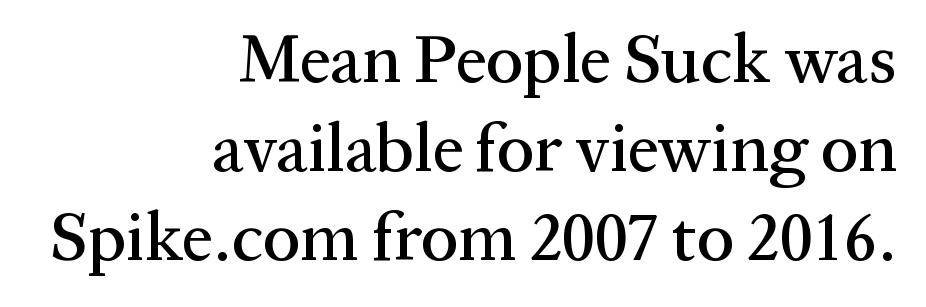
Any mark beneath the type? The region is blank. This sample uses an upright cut, with every glyph sitting square on the baseline. A typesetter would call this proportional, since set widths differ per character. Does the type have serifs? Yes, each stem ends in a small foot. Vertical spacing — default. Every row of glyphs terminates at an identical x-position on the right.
